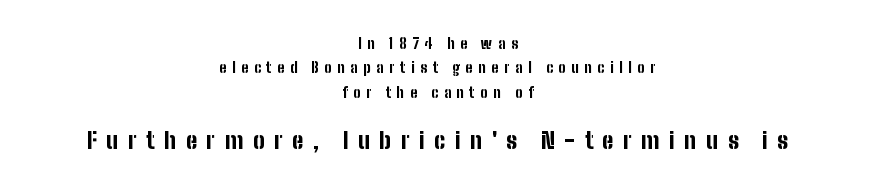
Caption: upper text group reduced, lower text group enlarged. The tracking reads as deliberately expanded to a designer's eye. The paragraph shown floats in the horizontal middle. Posture: upright roman.
